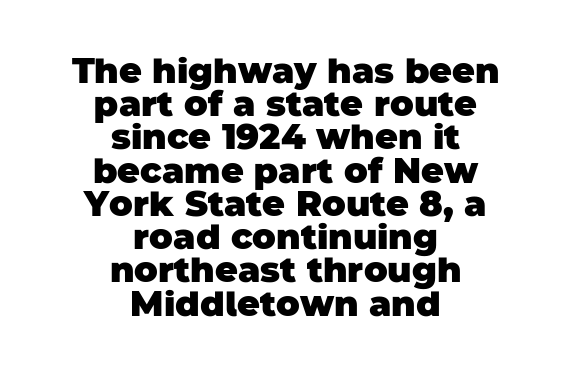
{"serif": "no", "bold": "yes", "weight": "heavy", "width": "normal", "stroke_contrast": "low", "x_height": "large", "monospaced": "no", "underline": "no", "align": "center", "line_spacing": "tight", "line_spacing_ratio": 0.95, "letter_spacing": "normal", "letter_spacing_em": 0.0, "glyph_px": 35}
